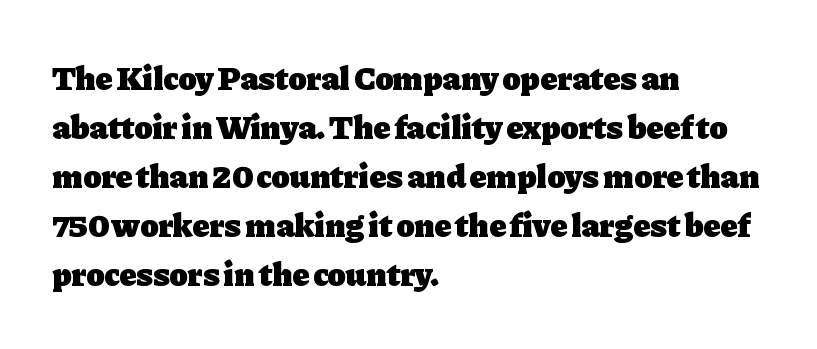
Small tapered or slab feet sit at the stroke ends, so this counts as serif. The glyphs are unaccompanied by any horizontal stroke below them. Notice how the stems are strictly vertical — no italics here. Bold? Absolutely — the strokes are thick and heavy. The rag falls on the right side of this text block. The face used here is proportionally spaced, like ordinary book or web type.
